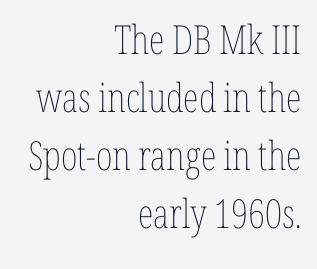
Q: Is the text bold? A: No.
Q: Is the text italic (slanted)? A: No, it is upright.
Q: Is the text underlined? A: No.
Q: How is the paragraph aligned? A: Right-aligned.
Q: Is the spacing between letters normal or unusually wide? A: Normal.
Q: Is the spacing between lines tight, normal or loose? A: Normal.
Q: Width (condensed, normal, or wide)? A: Condensed.
Q: Stroke contrast? A: Low.
Q: x-height? A: Medium.
Q: Monospaced? A: No.
